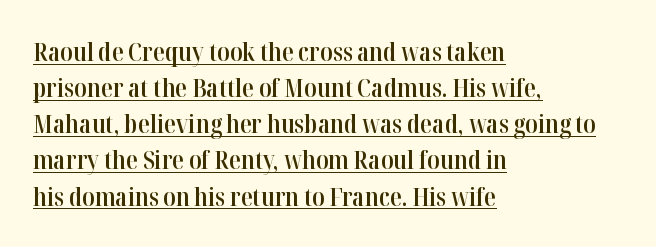
Q: Is the text bold? A: Semi-bold.
Q: Is the text italic (slanted)? A: No, it is upright.
Q: Is the text underlined? A: Yes.
Q: How is the paragraph aligned? A: Left-aligned.
Q: Is the spacing between letters normal or unusually wide? A: Normal.
Q: Is the spacing between lines tight, normal or loose? A: Normal.
